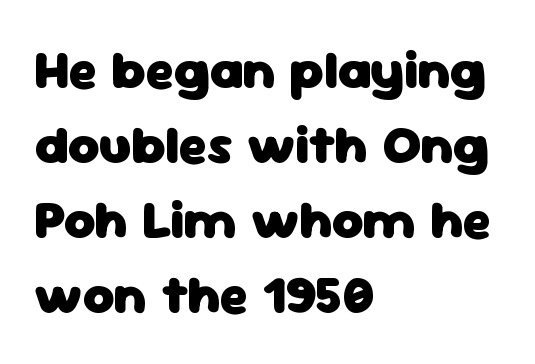
{"serif": "no", "italic": "no", "bold": "yes", "weight": "heavy", "width": "normal", "stroke_contrast": "low", "x_height": "medium", "monospaced": "no", "underline": "no", "align": "left", "line_spacing": "normal", "line_spacing_ratio": 1.39, "letter_spacing": "normal", "letter_spacing_em": 0.0, "glyph_px": 54}
